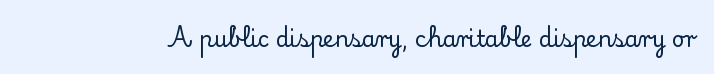
Q: Is the text italic (slanted)? A: No, it is upright.
Q: Is the text underlined? A: No.
Q: Is the spacing between letters normal or unusually wide? A: Normal.
